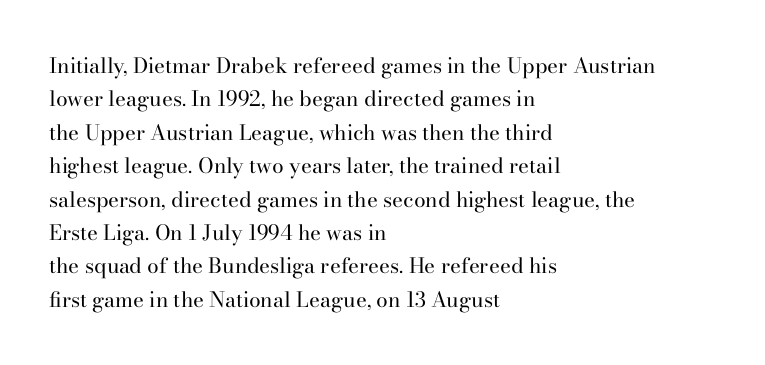
Q: Is the text bold? A: No.
Q: Is the text italic (slanted)? A: No, it is upright.
Q: Is the text underlined? A: No.
Q: How is the paragraph aligned? A: Left-aligned.
Q: Is the spacing between letters normal or unusually wide? A: Normal.
Q: Is the spacing between lines tight, normal or loose? A: Normal.
